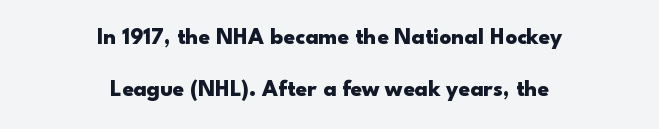
Successive baselines arrive slowly, with a big drop between each. Horizontal alignment here is central, giving a formal, balanced look. Every character sits straight up, as roman type does. Quick note: underline off.
